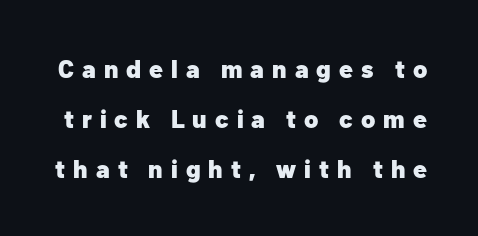
Heft: maximum for text — a bold. Honestly, the rows look like they've been pulled way apart. Tall strokes in this sample are plumb rather than angled. The string is rendered with underlining switched off. The letters are spread apart with noticeably loose tracking.
